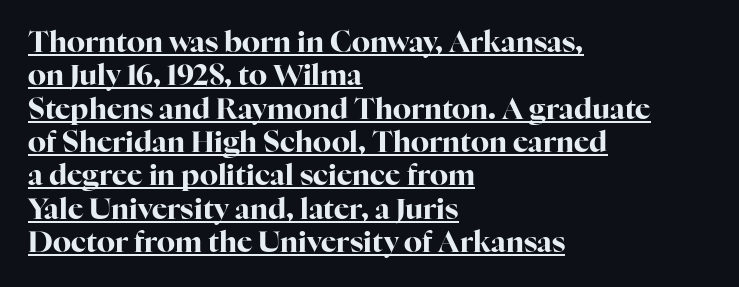
{"serif": "yes", "italic": "no", "bold": "yes", "weight": "bold", "width": "normal", "stroke_contrast": "high", "x_height": "medium", "monospaced": "no", "underline": "yes", "align": "left", "line_spacing": "tight", "line_spacing_ratio": 1.15, "letter_spacing": "normal", "letter_spacing_em": 0.0, "glyph_px": 29}
